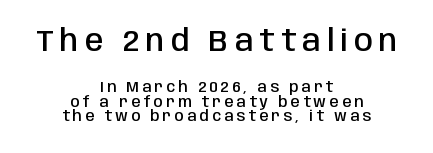
Substantial extra tracking has been applied to these lines. Large over small — that's the arrangement of the two blocks here. Looks like regular typesetting: each glyph gets only the width it needs. This sample trades vertical openness for compactness between lines. Rendered with straight, roman letterforms.
